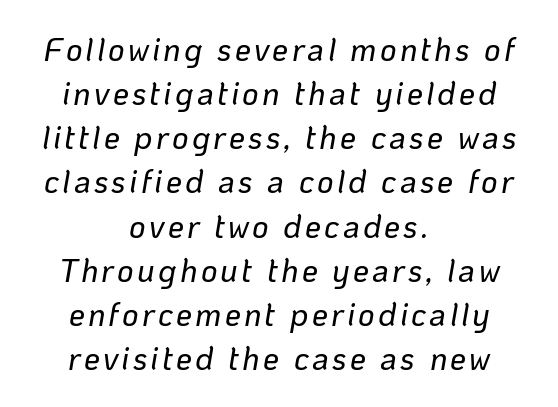
{"italic": "yes", "lean": "right", "slant_degrees": 10, "width": "normal", "stroke_contrast": "low", "x_height": "medium", "monospaced": "no", "underline": "no", "align": "center", "line_spacing": "normal", "line_spacing_ratio": 1.38, "glyph_px": 32}
